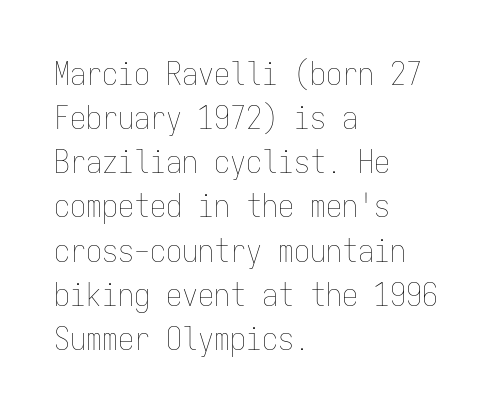
Line starts are locked; line ends wander. Normally led — the rows are evenly, conventionally spaced. The letters march in equal steps, a hallmark of fixed-pitch type. A typesetter would call this zero additional tracking. Quick note: underline off.
